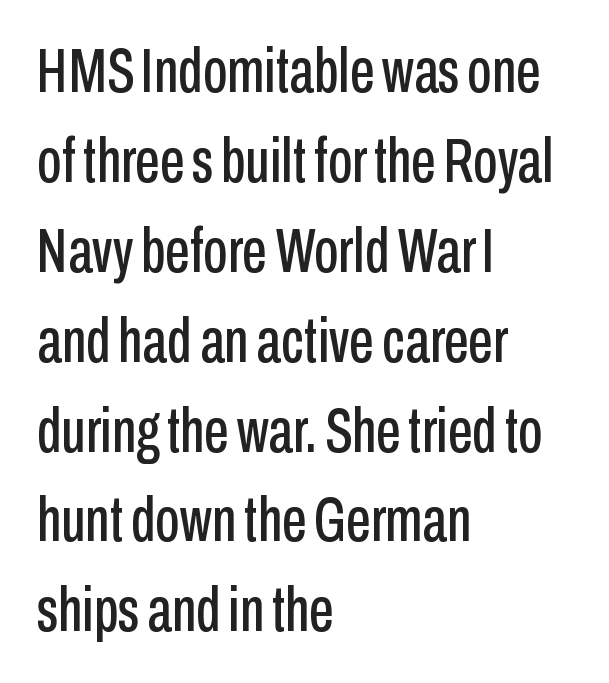
{"serif": "no", "italic": "no", "width": "condensed", "stroke_contrast": "low", "x_height": "medium", "monospaced": "no", "underline": "no", "align": "left", "line_spacing": "normal", "line_spacing_ratio": 1.45, "letter_spacing": "normal", "letter_spacing_em": 0.0, "glyph_px": 62}
